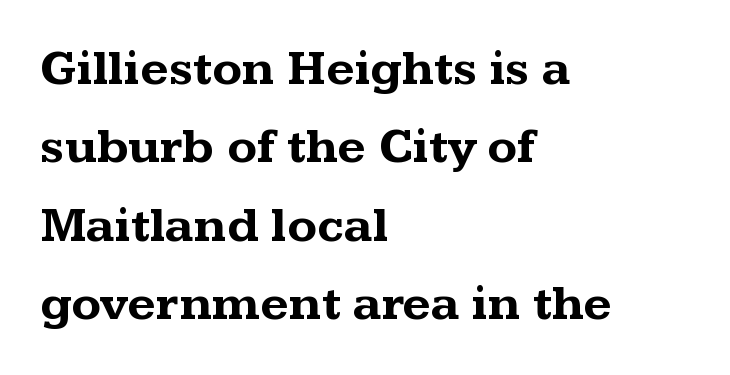
No italicization has been applied; the sample stays upright. Leading: standard. Varying glyph widths throughout — classic text-font behaviour. The text block is weighted toward the left margin, trailing off unevenly rightward. Underlining? Definitely not there.
